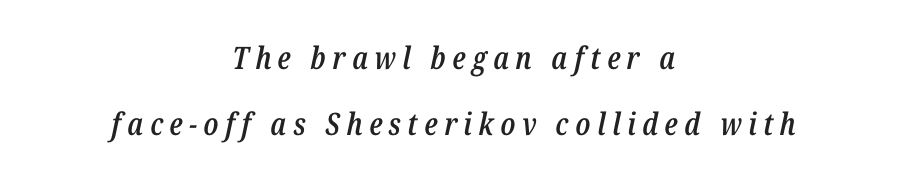
A typesetter would mark this as italic. These lines are rendered in a variable-pitch font. Compared with typical body copy, the letter spacing here is much looser. Successive baselines arrive slowly, with a big drop between each. Only glyphs here, with clear space below each row.
